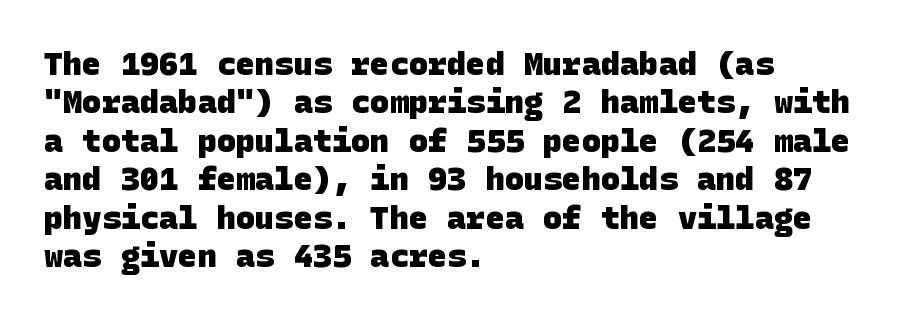
The image shows 32 px heavy sans-serif type; set left-aligned, line spacing 1.2x, normal letter spacing, not underlined; low stroke contrast and a large x-height.
